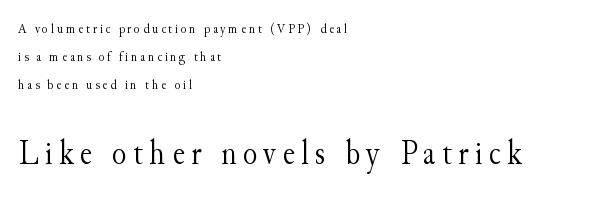
The image shows 34 px light serif type, upright; set left-aligned, loose line spacing (2.0x), not underlined; the second (bottom) block is 2.43x larger; medium stroke contrast and a small x-height.
